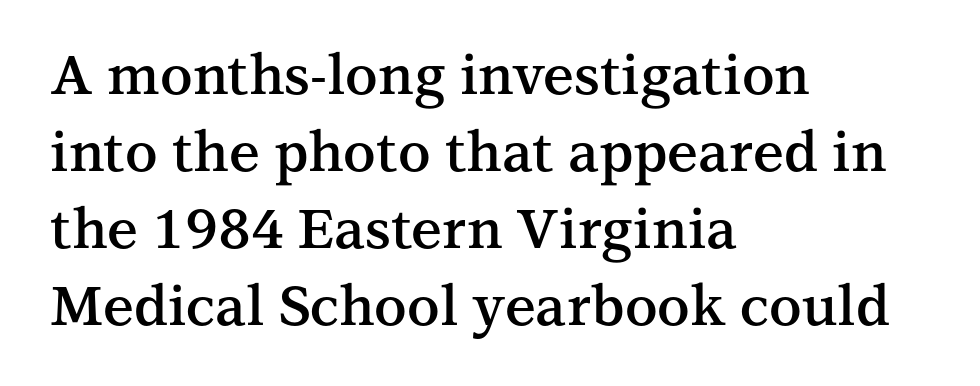
{"serif": "yes", "italic": "no", "bold": "semi", "weight": "semibold", "width": "normal", "stroke_contrast": "medium", "x_height": "medium", "monospaced": "no", "underline": "no", "align": "left", "line_spacing": "normal", "line_spacing_ratio": 1.4, "letter_spacing": "normal", "letter_spacing_em": 0.0, "glyph_px": 55}
